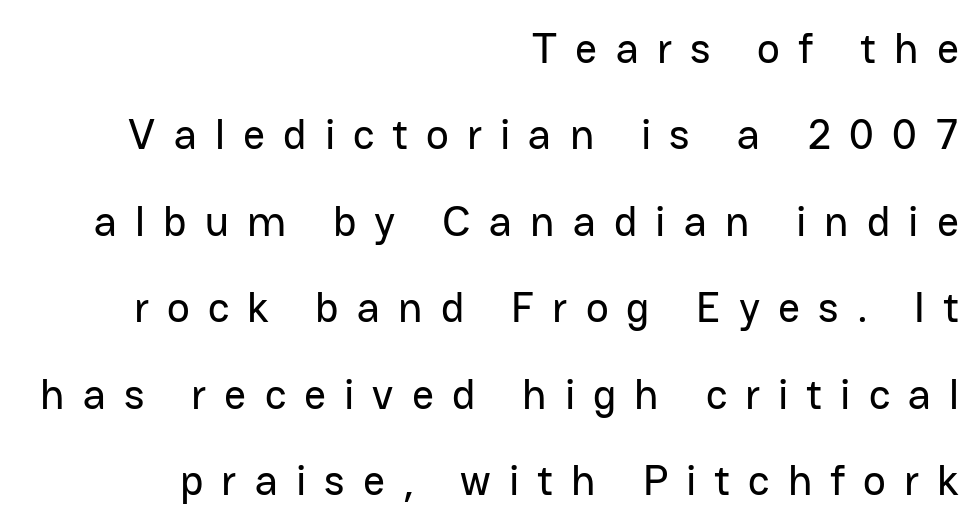
How would I describe the line gaps? Wide and relaxed. Line ends are locked; line starts wander. Each word looks stretched out because of the extra space between its letters. Letterform terminals end flat and unadorned throughout the passage. Quick note: not italic, upright. Check the space under the baseline: it is left empty.
